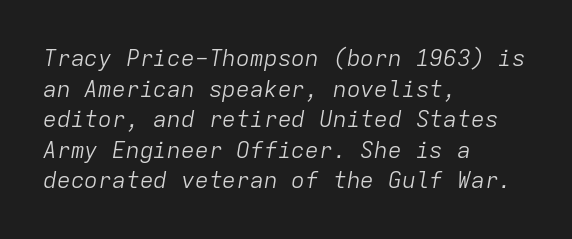
Look at the tracking — it's just the regular setting, nothing added. The font's italic variant was chosen for this text. Anything drawn beneath the words? Only blank space. Ink coverage per letter is moderate at most. Horizontally, the lines are justified to the leading edge only.
